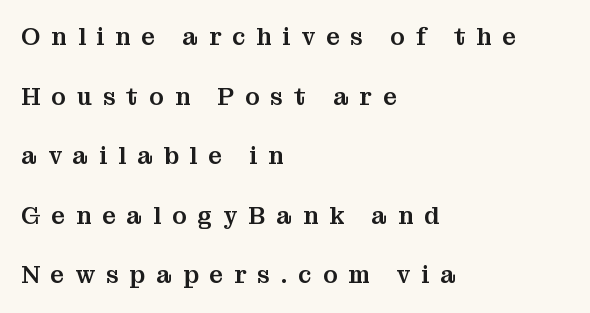
Q: Is the text italic (slanted)? A: No, it is upright.
Q: Is the text underlined? A: No.
Q: How is the paragraph aligned? A: Left-aligned.
Q: Is the spacing between letters normal or unusually wide? A: Unusually wide.
Q: Is the spacing between lines tight, normal or loose? A: Loose.
